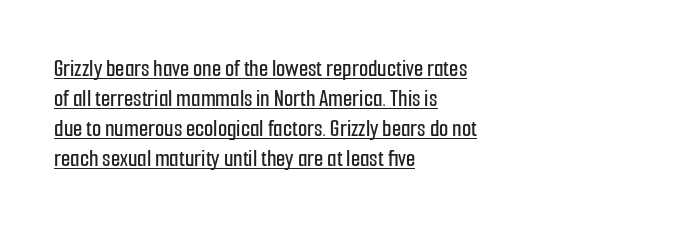
These lines stack with their left ends in a neat column. Unlike italic type, these characters show no tilt at all. Is the letter spacing exaggerated? No — it looks like the ordinary default. Somebody hit Ctrl+U on this one — the words are underlined. How would I describe the line gaps? Plain and ordinary.
